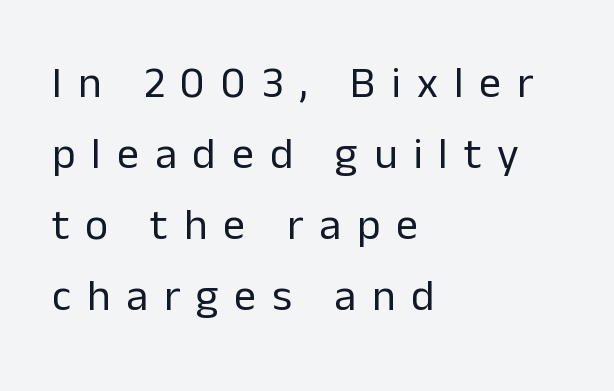
Q: Is the text bold? A: No.
Q: Is the text italic (slanted)? A: No, it is upright.
Q: Is the typeface a serif or a sans-serif typeface? A: Sans-serif.
Q: Is the text underlined? A: No.
Q: How is the paragraph aligned? A: Left-aligned.
Q: Is the spacing between letters normal or unusually wide? A: Unusually wide.
Q: Is the spacing between lines tight, normal or loose? A: Normal.
Q: Width (condensed, normal, or wide)? A: Normal.
Q: Stroke contrast? A: Low.
Q: x-height? A: Medium.
Q: Monospaced? A: No.
